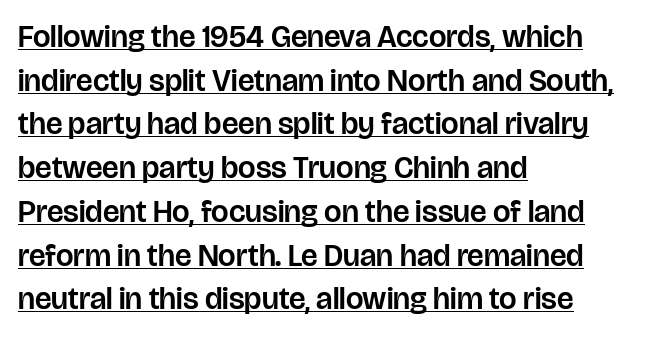
Q: Is the text italic (slanted)? A: No, it is upright.
Q: Is the typeface a serif or a sans-serif typeface? A: Sans-serif.
Q: Is the text underlined? A: Yes.
Q: How is the paragraph aligned? A: Left-aligned.
Q: Is the spacing between letters normal or unusually wide? A: Normal.
Q: Is the spacing between lines tight, normal or loose? A: Normal.
Q: Width (condensed, normal, or wide)? A: Normal.
Q: Stroke contrast? A: Low.
Q: x-height? A: Large.
Q: Monospaced? A: No.
